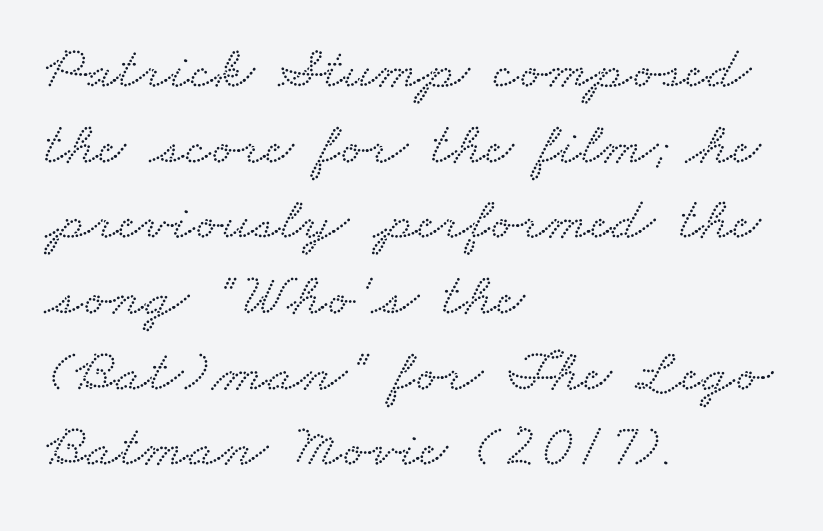
Q: Is the text underlined? A: No.
Q: How is the paragraph aligned? A: Left-aligned.
Q: Is the spacing between letters normal or unusually wide? A: Normal.
Q: Width (condensed, normal, or wide)? A: Wide.
Q: Stroke contrast? A: Low.
Q: x-height? A: Small.
Q: Monospaced? A: No.
